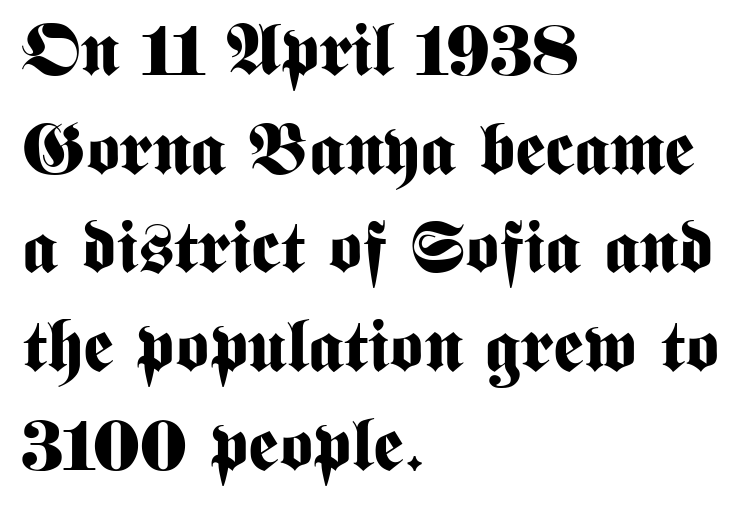
The image shows 72 px bold, condensed sans-serif type, upright; set left-aligned, normal line spacing (1.37x), normal letter spacing, not underlined; medium stroke contrast and a medium x-height.
